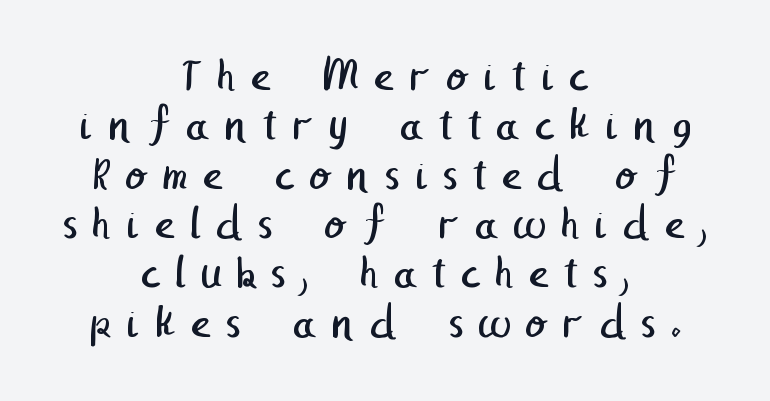
The typeface has the unassuming heft of standard copy or less. You could barely slide anything between these rows. How are the letters spaced? Widely, with obvious added tracking. The glyphs are unaccompanied by any horizontal stroke below them.
